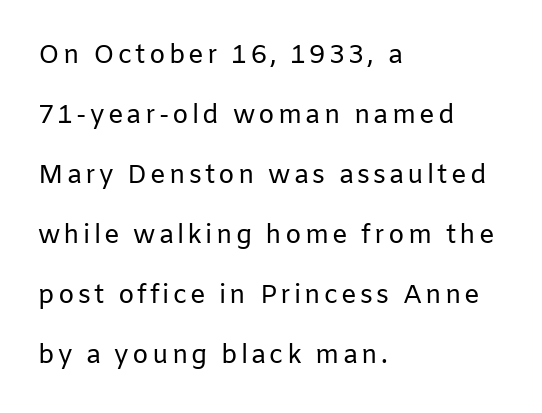
Q: Is the text bold? A: No.
Q: Is the text italic (slanted)? A: No, it is upright.
Q: Is the text underlined? A: No.
Q: How is the paragraph aligned? A: Left-aligned.
Q: Is the spacing between lines tight, normal or loose? A: Loose.
